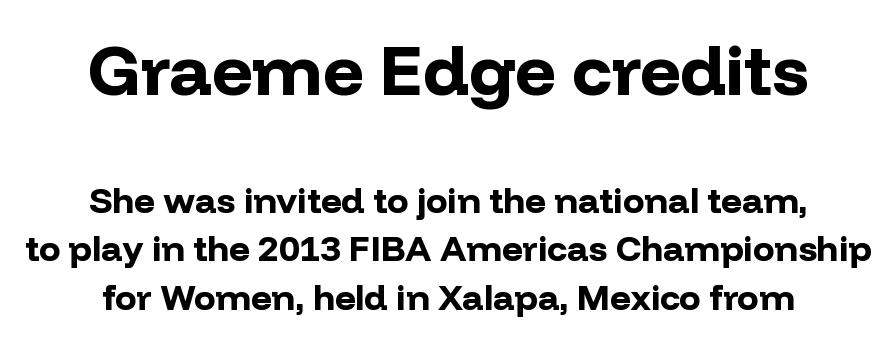
The image shows 71 px bold sans-serif type, upright; set centered, normal line spacing (1.35x), normal letter spacing, not underlined; the first (top) block is 1.97x larger; low stroke contrast and a medium x-height.
